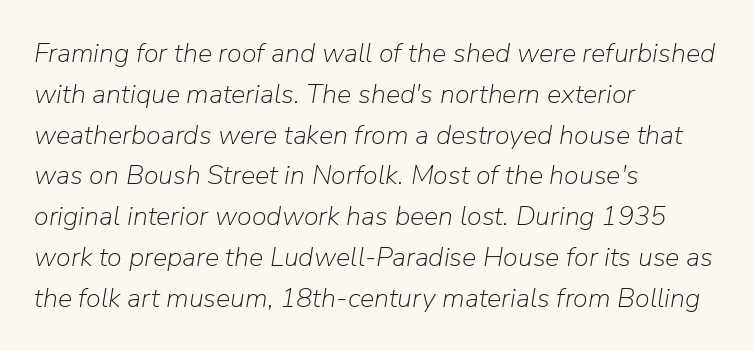
{"italic": "yes", "lean": "right", "slant_degrees": 9, "bold": "no", "underline": "no", "align": "left", "line_spacing": "normal", "line_spacing_ratio": 1.51, "letter_spacing": "normal", "letter_spacing_em": 0.0, "glyph_px": 27}
